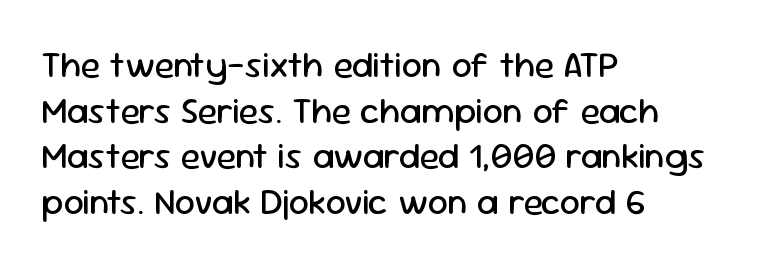
The image shows 36 px regular-weight sans-serif type, upright; set left-aligned, normal line spacing (1.27x), normal letter spacing, not underlined; low stroke contrast and a medium x-height.
